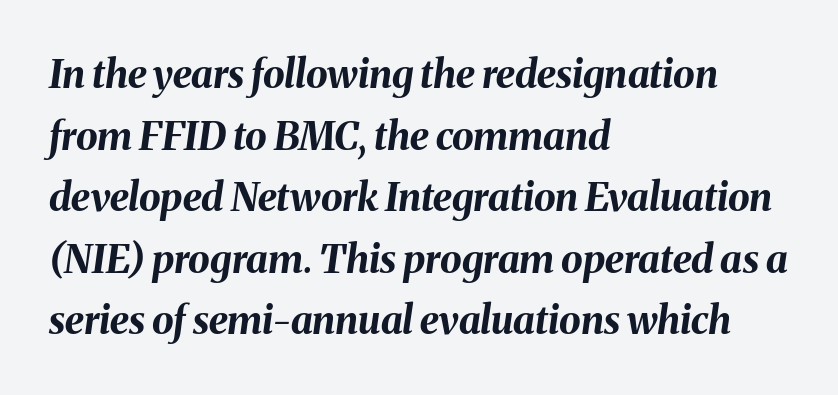
{"italic": "yes", "lean": "right", "slant_degrees": 8, "bold": "yes", "weight": "bold", "width": "normal", "stroke_contrast": "medium", "x_height": "medium", "monospaced": "no", "underline": "no", "align": "left", "line_spacing": "normal", "line_spacing_ratio": 1.58, "letter_spacing": "normal", "letter_spacing_em": 0.0, "glyph_px": 39}
